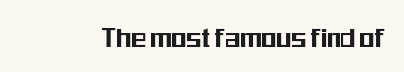
The image shows 31 px condensed sans-serif type, upright; set normal letter spacing, not underlined; medium stroke contrast and a medium x-height.
